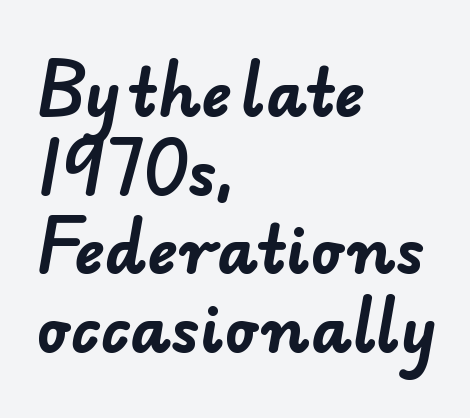
Q: Is the text bold? A: Yes.
Q: Is the typeface a serif or a sans-serif typeface? A: Sans-serif.
Q: Is the text underlined? A: No.
Q: How is the paragraph aligned? A: Left-aligned.
Q: Is the spacing between letters normal or unusually wide? A: Normal.
Q: Is the spacing between lines tight, normal or loose? A: Normal.
Q: Width (condensed, normal, or wide)? A: Normal.
Q: Stroke contrast? A: Low.
Q: x-height? A: Small.
Q: Monospaced? A: No.
